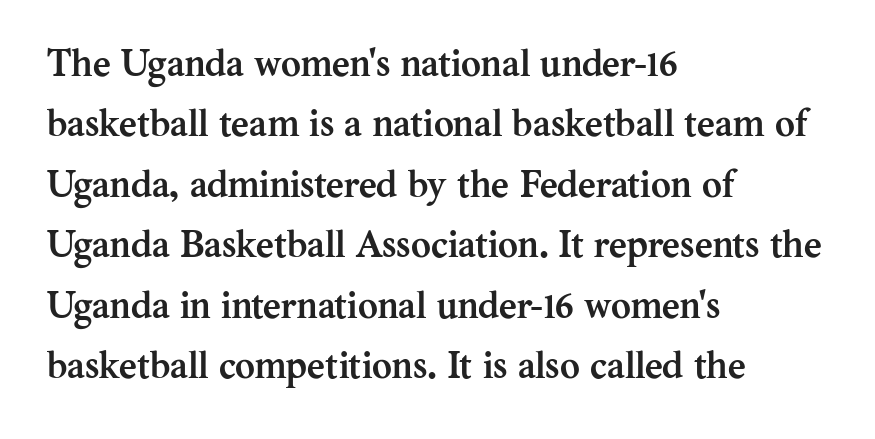
Q: Is the text bold? A: Yes.
Q: Is the text italic (slanted)? A: No, it is upright.
Q: Is the typeface a serif or a sans-serif typeface? A: Serif.
Q: Is the text underlined? A: No.
Q: How is the paragraph aligned? A: Left-aligned.
Q: Is the spacing between letters normal or unusually wide? A: Normal.
Q: Is the spacing between lines tight, normal or loose? A: Normal.
Q: Width (condensed, normal, or wide)? A: Normal.
Q: Stroke contrast? A: Medium.
Q: x-height? A: Medium.
Q: Monospaced? A: No.
